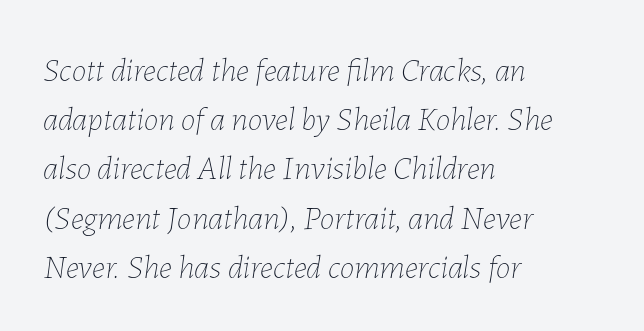
Q: Is the text bold? A: No.
Q: Is the text italic (slanted)? A: Yes, it leans right by about 7 degrees.
Q: Is the text underlined? A: No.
Q: How is the paragraph aligned? A: Left-aligned.
Q: Is the spacing between letters normal or unusually wide? A: Normal.
Q: Is the spacing between lines tight, normal or loose? A: Normal.
Q: Width (condensed, normal, or wide)? A: Normal.
Q: Stroke contrast? A: Low.
Q: x-height? A: Medium.
Q: Monospaced? A: No.
